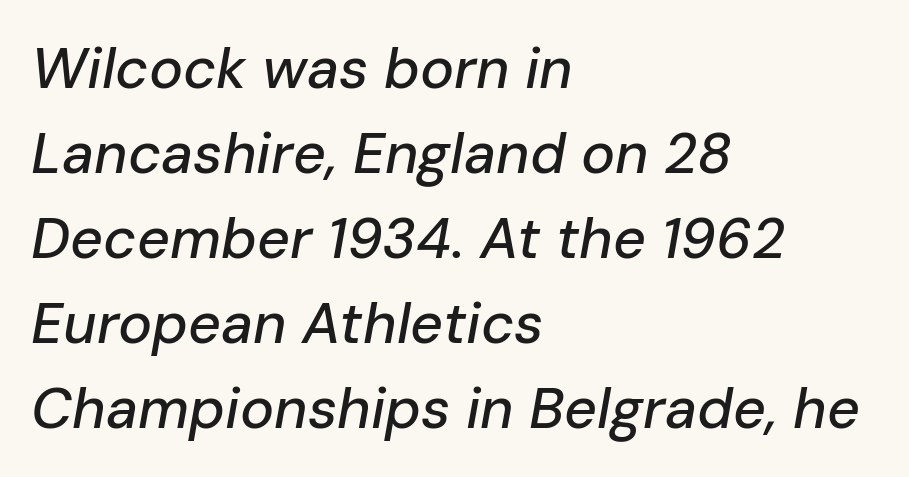
{"italic": "yes", "lean": "right", "slant_degrees": 10, "width": "normal", "stroke_contrast": "low", "x_height": "medium", "monospaced": "no", "underline": "no", "align": "left", "line_spacing": "normal", "line_spacing_ratio": 1.49, "letter_spacing": "normal", "letter_spacing_em": 0.0, "glyph_px": 57}
